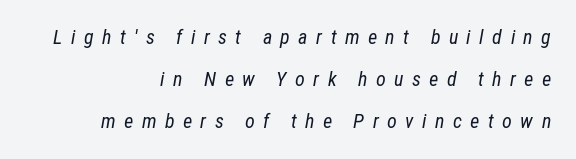
Q: Is the text bold? A: No.
Q: Is the text italic (slanted)? A: Yes, it leans right by about 12 degrees.
Q: Is the text underlined? A: No.
Q: How is the paragraph aligned? A: Right-aligned.
Q: Is the spacing between letters normal or unusually wide? A: Unusually wide.
Q: Is the spacing between lines tight, normal or loose? A: Loose.
